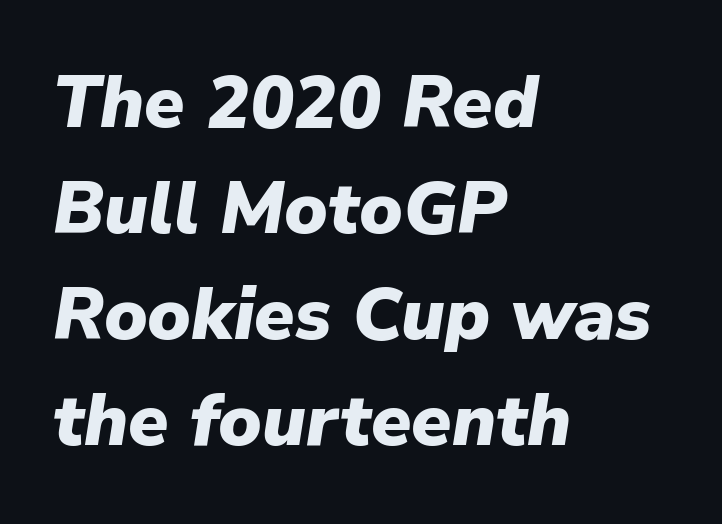
The compositor pushed each line to the left boundary. This sample has the flowing, uneven cadence of proportional lettering. Check the space under the baseline: it is left empty. Notice how descenders clear the ascenders below comfortably — that's standard leading.
